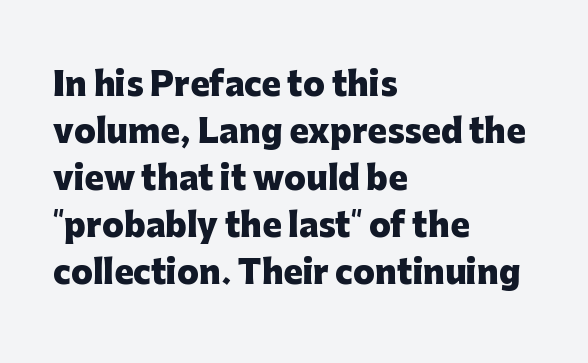
The image shows 32 px heavy sans-serif type, upright; set left-aligned, normal line spacing (1.47x), normal letter spacing, not underlined; low stroke contrast and a medium x-height.
